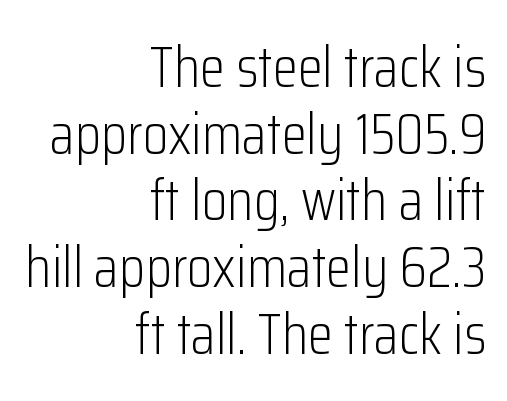
The image shows 58 px light, condensed sans-serif type, upright; set right-aligned, tight line spacing (1.15x), normal letter spacing, not underlined; low stroke contrast and a medium x-height.
